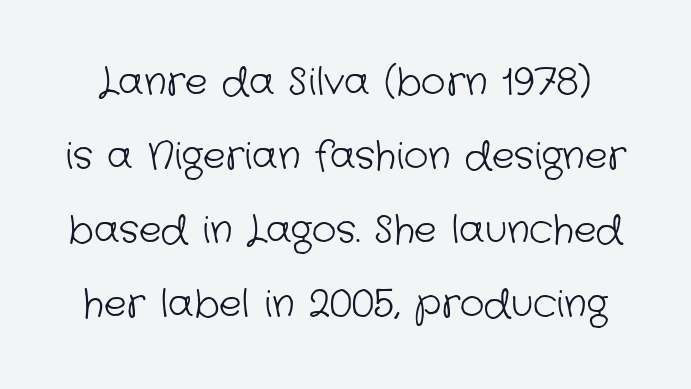
Q: Is the text bold? A: No.
Q: Is the typeface a serif or a sans-serif typeface? A: Sans-serif.
Q: Is the text underlined? A: No.
Q: Is the spacing between letters normal or unusually wide? A: Normal.
Q: Is the spacing between lines tight, normal or loose? A: Loose.
Q: Width (condensed, normal, or wide)? A: Normal.
Q: Stroke contrast? A: Low.
Q: x-height? A: Medium.
Q: Monospaced? A: No.
